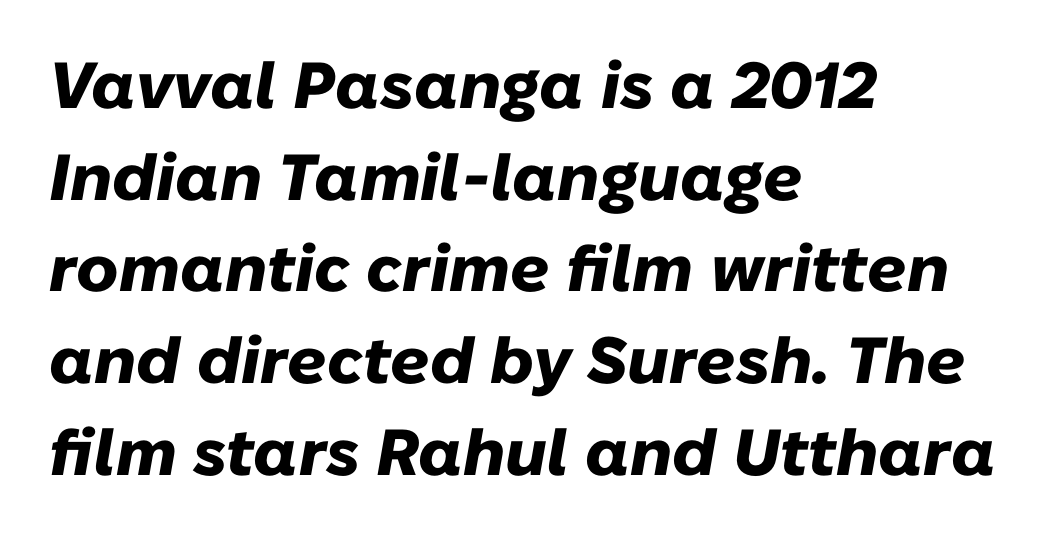
The image shows 65 px heavy type, italic (leaning right); set left-aligned, normal line spacing (1.41x), normal letter spacing, not underlined; low stroke contrast and a medium x-height.
